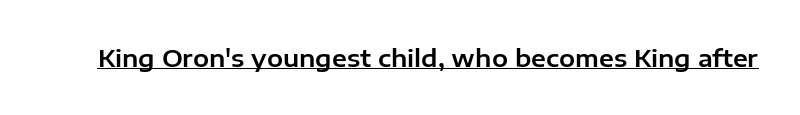
Q: Is the text italic (slanted)? A: No, it is upright.
Q: Is the text underlined? A: Yes.
Q: Is the spacing between letters normal or unusually wide? A: Normal.
